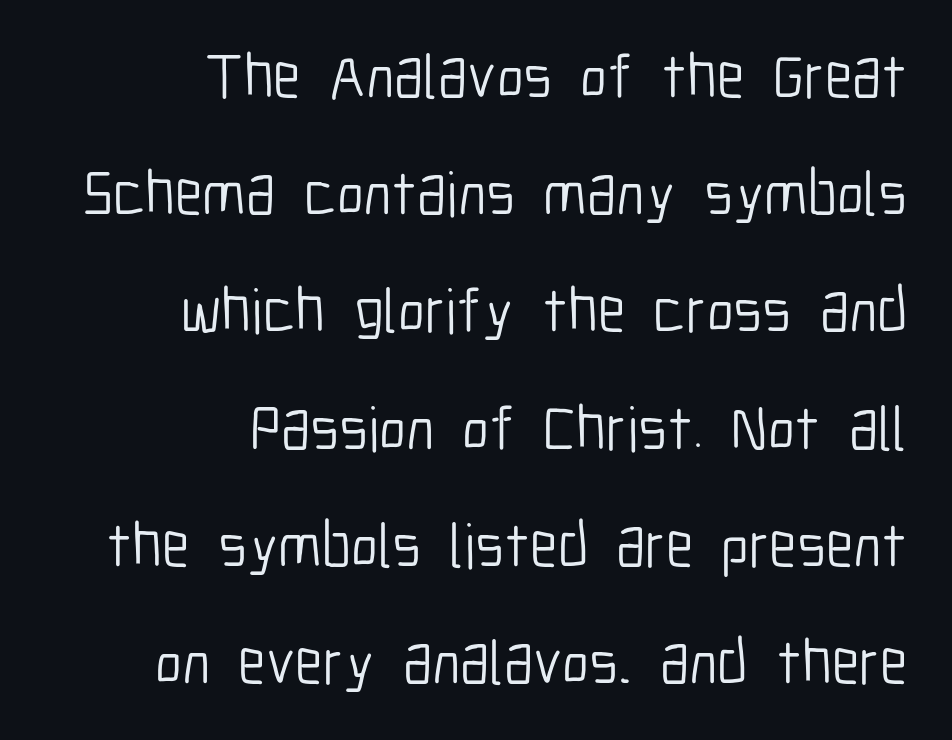
Look at the bottom of the vertical strokes: they stop flat, with no serifs. Compared with a flush-left layout, this one pins lines to the opposite, right side. This sample has the flowing, uneven cadence of proportional lettering. Any mark beneath the type? The region is blank.
